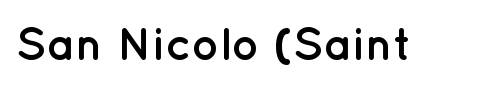
Q: Is the text bold? A: Yes.
Q: Is the text italic (slanted)? A: No, it is upright.
Q: Is the typeface a serif or a sans-serif typeface? A: Sans-serif.
Q: Is the text underlined? A: No.
Q: Is the spacing between letters normal or unusually wide? A: Normal.
Q: Width (condensed, normal, or wide)? A: Normal.
Q: Stroke contrast? A: Low.
Q: x-height? A: Medium.
Q: Monospaced? A: No.
